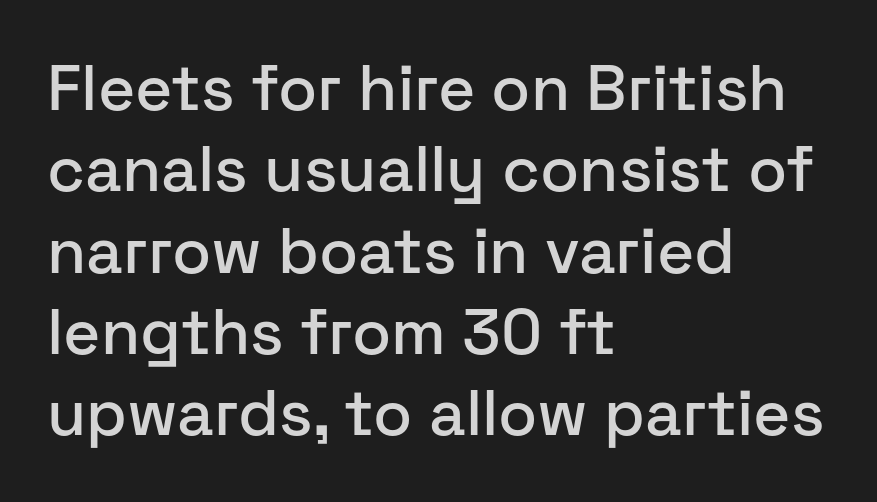
Q: Is the text italic (slanted)? A: No, it is upright.
Q: Is the typeface a serif or a sans-serif typeface? A: Sans-serif.
Q: Is the text underlined? A: No.
Q: How is the paragraph aligned? A: Left-aligned.
Q: Is the spacing between letters normal or unusually wide? A: Normal.
Q: Is the spacing between lines tight, normal or loose? A: Normal.
Q: Width (condensed, normal, or wide)? A: Normal.
Q: Stroke contrast? A: Low.
Q: x-height? A: Medium.
Q: Monospaced? A: No.
